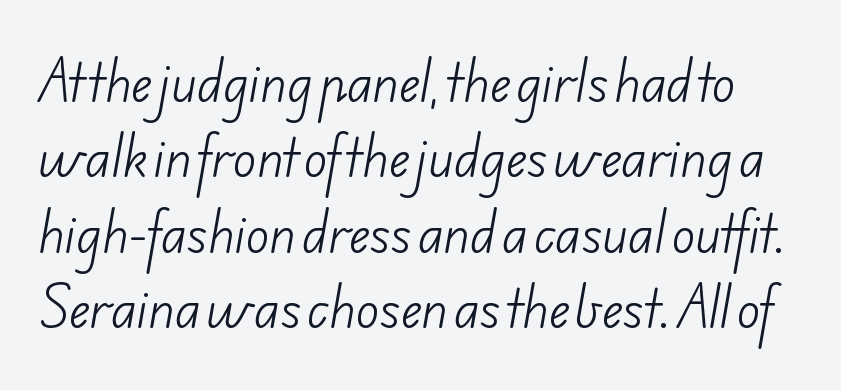
The image shows 49 px light sans-serif type; set normal line spacing (1.54x), normal letter spacing, not underlined; low stroke contrast and a small x-height.
